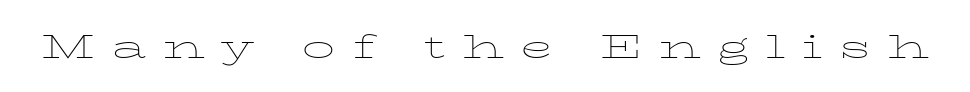
The image shows 33 px thin, wide serif type, upright; set unusually wide letter spacing (+0.5 em), not underlined; low stroke contrast and a medium x-height.
